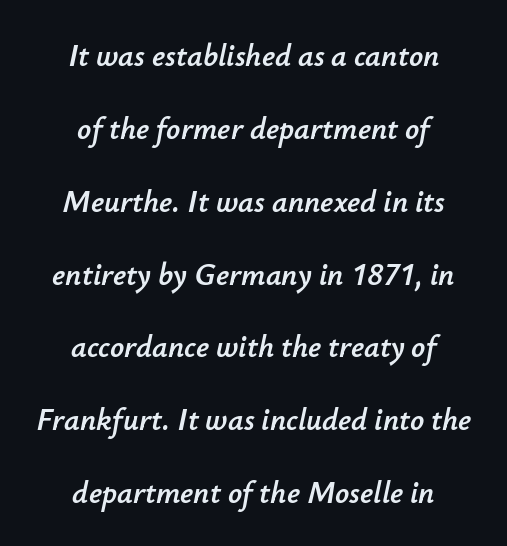
Q: Is the text italic (slanted)? A: Yes, it leans right by about 12 degrees.
Q: Is the text underlined? A: No.
Q: How is the paragraph aligned? A: Centered.
Q: Is the spacing between letters normal or unusually wide? A: Normal.
Q: Is the spacing between lines tight, normal or loose? A: Loose.
Q: Width (condensed, normal, or wide)? A: Normal.
Q: Stroke contrast? A: Low.
Q: x-height? A: Small.
Q: Monospaced? A: No.
